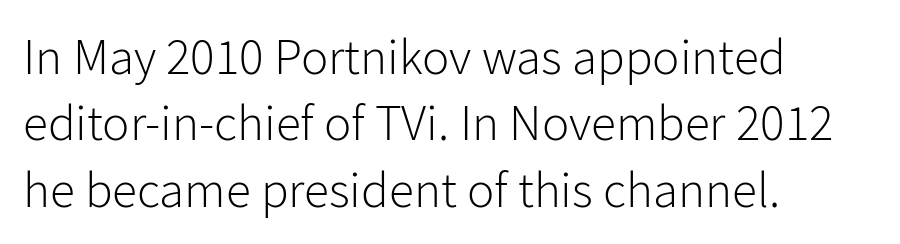
Q: Is the text bold? A: No.
Q: Is the text italic (slanted)? A: No, it is upright.
Q: Is the typeface a serif or a sans-serif typeface? A: Sans-serif.
Q: Is the text underlined? A: No.
Q: How is the paragraph aligned? A: Left-aligned.
Q: Is the spacing between letters normal or unusually wide? A: Normal.
Q: Is the spacing between lines tight, normal or loose? A: Normal.
Q: Width (condensed, normal, or wide)? A: Normal.
Q: Stroke contrast? A: Low.
Q: x-height? A: Medium.
Q: Monospaced? A: No.
